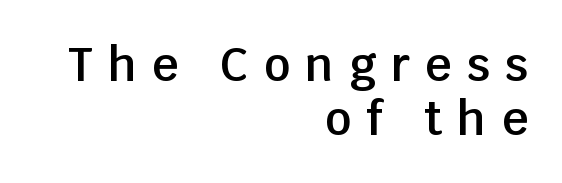
Q: Is the text bold? A: Semi-bold.
Q: Is the text italic (slanted)? A: No, it is upright.
Q: Is the typeface a serif or a sans-serif typeface? A: Sans-serif.
Q: Is the text underlined? A: No.
Q: How is the paragraph aligned? A: Right-aligned.
Q: Is the spacing between letters normal or unusually wide? A: Unusually wide.
Q: Width (condensed, normal, or wide)? A: Normal.
Q: Stroke contrast? A: Low.
Q: x-height? A: Large.
Q: Monospaced? A: No.
